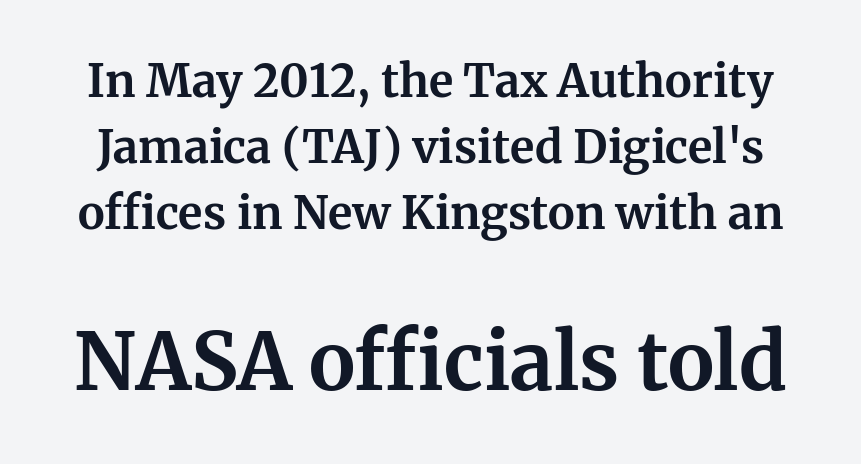
Q: Is the text bold? A: Yes.
Q: Is the text italic (slanted)? A: No, it is upright.
Q: Is the typeface a serif or a sans-serif typeface? A: Serif.
Q: Is the text underlined? A: No.
Q: Is the spacing between letters normal or unusually wide? A: Normal.
Q: Is the spacing between lines tight, normal or loose? A: Normal.
Q: Which block of text is set in a larger size, the first (top) or the second (bottom)? A: The second (bottom) one.
Q: Width (condensed, normal, or wide)? A: Normal.
Q: Stroke contrast? A: Medium.
Q: x-height? A: Medium.
Q: Monospaced? A: No.
